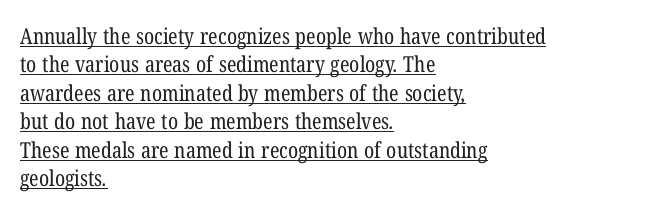
Look at the tracking — it's just the regular setting, nothing added. Descenders here cross a horizontal rule under the line. A light-to-regular cut is what we see here. One-word summary of the alignment: left.
